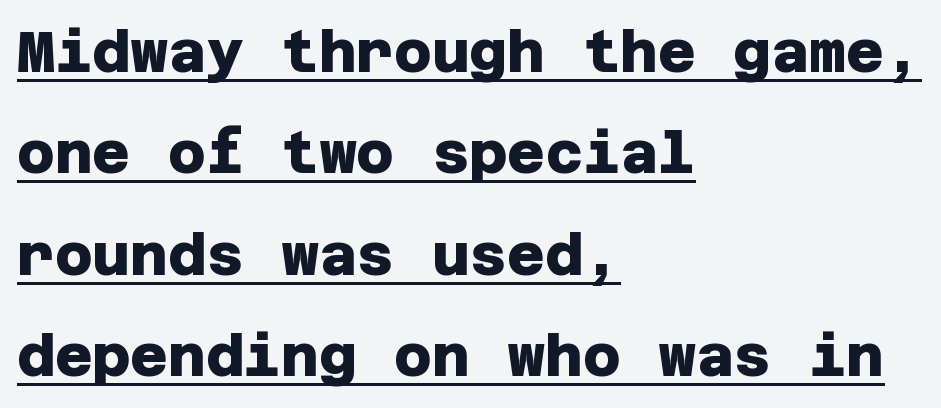
Every row of glyphs begins at an identical x-position on the left. Heavy, bold letterforms. Students, observe the line beneath the letters — that is underlining. You can tell from the bare stems that sans-serif type was used. Glyph-to-glyph distance matches everyday printed text.
